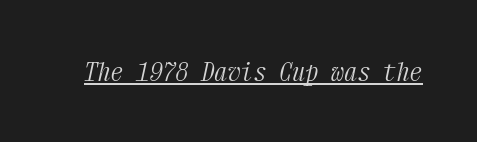
{"italic": "yes", "lean": "right", "slant_degrees": 12, "bold": "no", "underline": "yes", "letter_spacing": "normal", "letter_spacing_em": 0.0, "glyph_px": 26}
